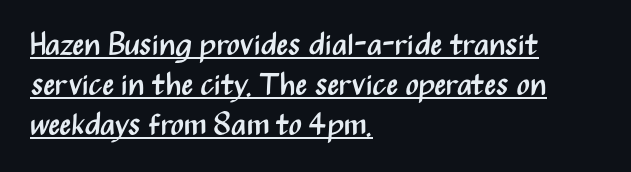
The image shows 31 px regular-weight, condensed sans-serif type, upright; set left-aligned, normal line spacing (1.29x), normal letter spacing, underlined; medium stroke contrast and a medium x-height.
